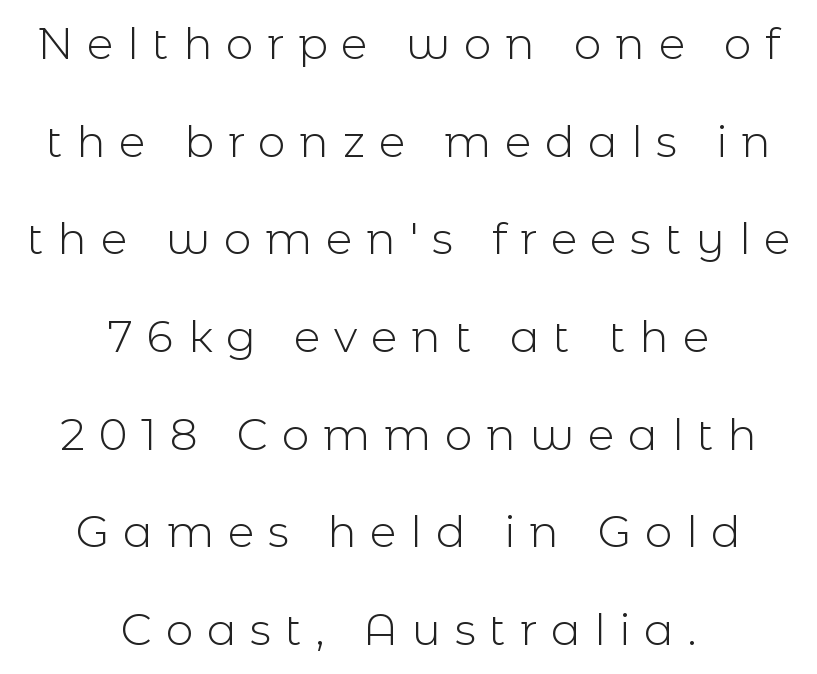
This is not heavy type; no bold has been used. Does the lettering tilt? It doesn't — this is upright. Character widths vary here, with narrow letters taking less room than wide ones. A typesetter would call this heavily tracked-out type. Line spacing here is loose.
